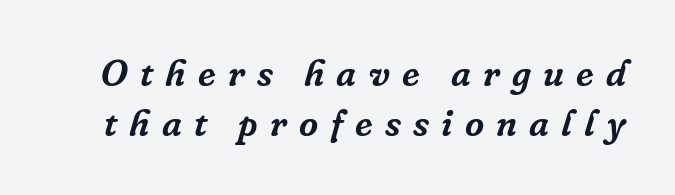
Look at the tracking — it's clearly loosened, letters drifting apart. Rule under the text: the space is simply empty. Each letter keeps its own natural width here, so spacing adapts to shape. Serifs: yes, visible at the terminals of the letterforms. Notice how descenders clear the ascenders below comfortably — that's standard leading.
